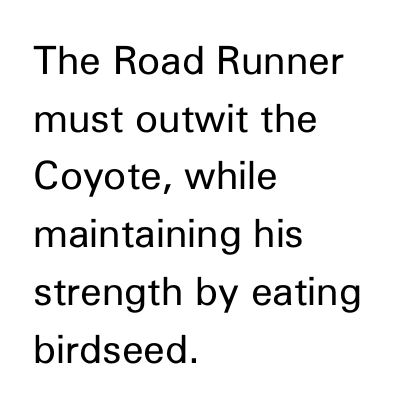
The image shows 39 px regular-weight sans-serif type, upright; set left-aligned, normal line spacing (1.48x), normal letter spacing, not underlined; low stroke contrast and a medium x-height.
